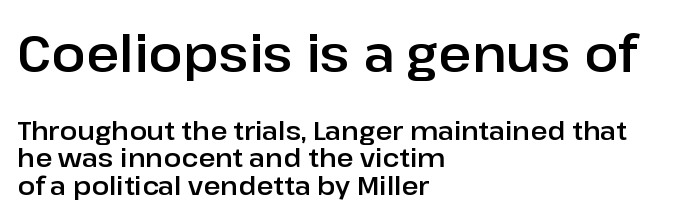
The image shows 51 px sans-serif type, upright; set left-aligned, tight line spacing (1.06x), normal letter spacing, not underlined; the first (top) block is 1.96x larger; low stroke contrast and a medium x-height.
